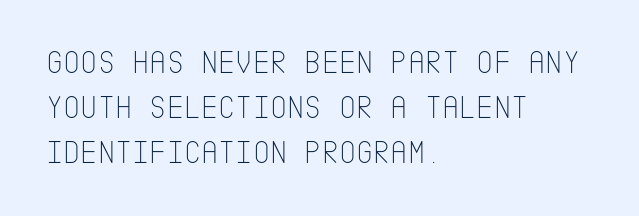
The font sits on the lighter half of the weight spectrum, regular included. One glance says typical: line gaps are just what's usual. Does the lettering tilt? It doesn't — this is upright. Layout note: lines flush left. The baseline area is clear. This sample uses plain, unmodified letter spacing.
